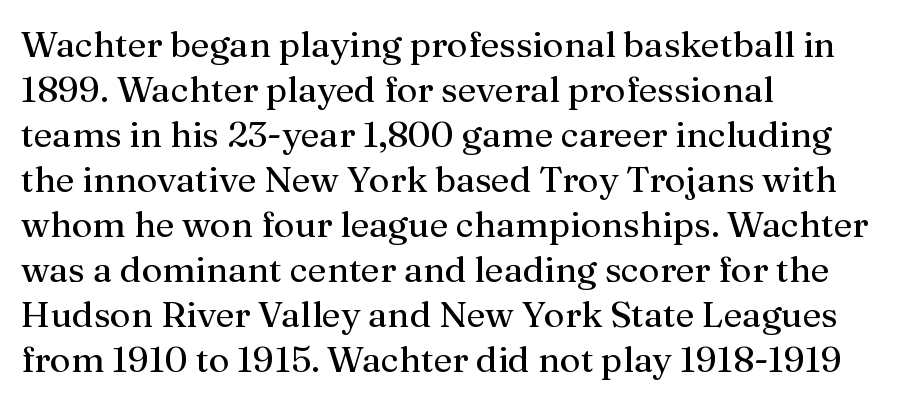
The image shows 36 px regular-weight serif type, upright; set left-aligned, normal line spacing (1.25x), normal letter spacing, not underlined; medium stroke contrast and a medium x-height.
